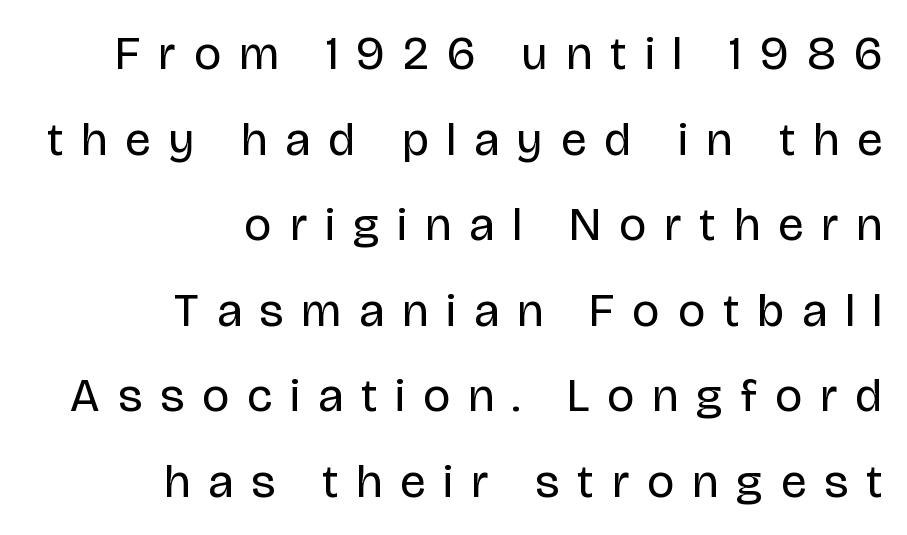
No letter is thick-stroked: the sample isn't bold. Unlike italic type, these characters show no tilt at all. The type family on display is of the sans-serif kind. Letter spacing: wide.
